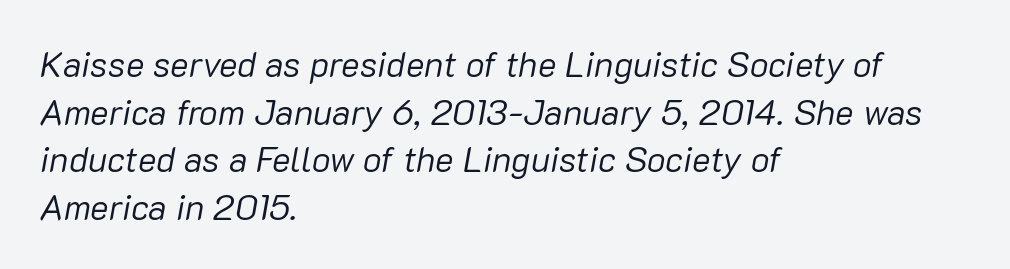
The image shows 35 px regular-weight type, italic (leaning right); set left-aligned, normal line spacing (1.36x), normal letter spacing, not underlined; low stroke contrast and a medium x-height.
